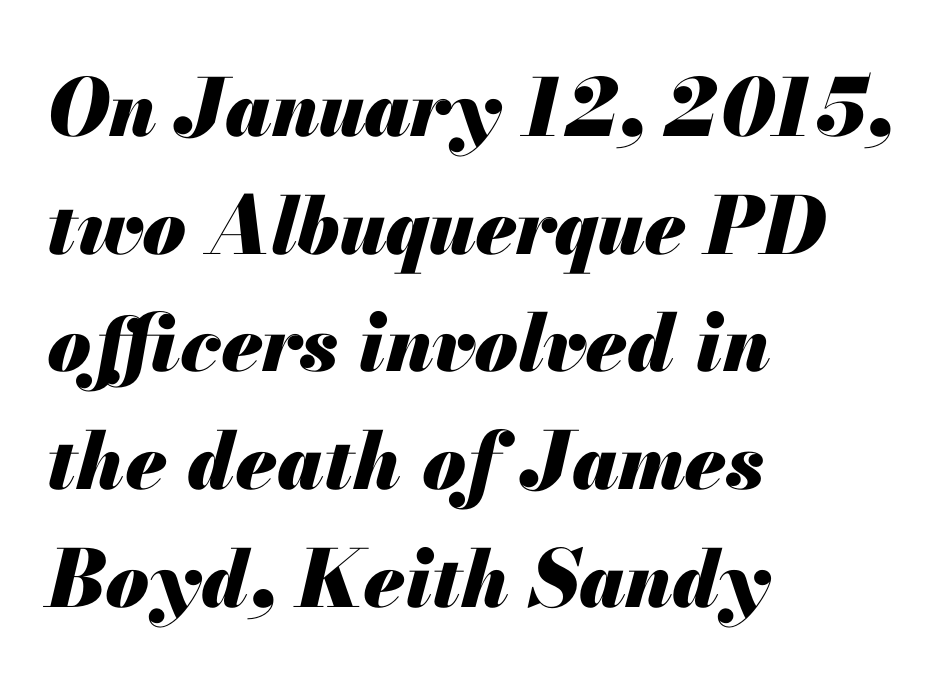
Q: Is the text bold? A: Yes.
Q: Is the text italic (slanted)? A: Yes, it leans right by about 13 degrees.
Q: Is the text underlined? A: No.
Q: How is the paragraph aligned? A: Left-aligned.
Q: Is the spacing between letters normal or unusually wide? A: Normal.
Q: Is the spacing between lines tight, normal or loose? A: Normal.
Q: Width (condensed, normal, or wide)? A: Normal.
Q: Stroke contrast? A: Medium.
Q: x-height? A: Small.
Q: Monospaced? A: No.
